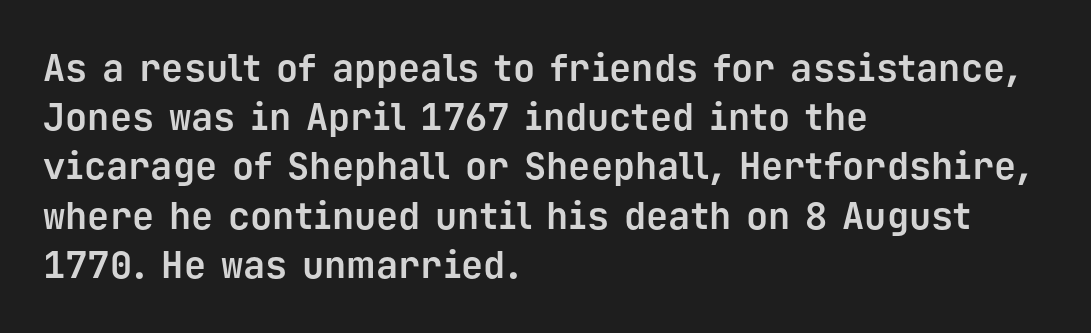
Unmarked baselines from the first word to the last. Fixed-width glyphs throughout — classic coding-font behaviour. This sample is left-justified, so line endings fall wherever the words run out. The type sits square on the baseline with zero lean.
